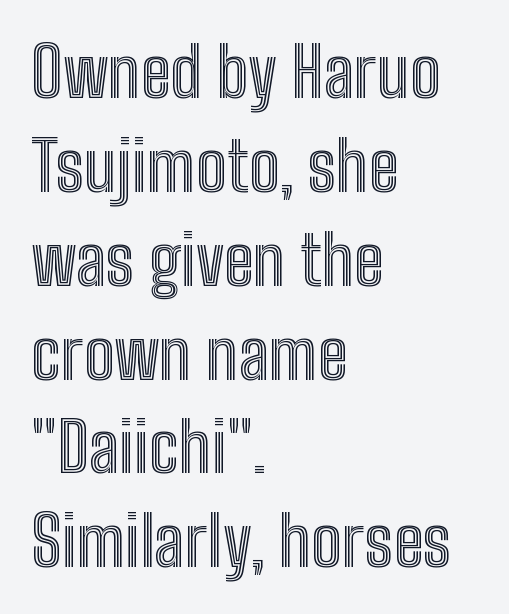
{"italic": "no", "width": "condensed", "x_height": "medium", "monospaced": "no", "underline": "no", "align": "left", "line_spacing": "normal", "line_spacing_ratio": 1.38, "letter_spacing": "normal", "letter_spacing_em": 0.0, "glyph_px": 68}
